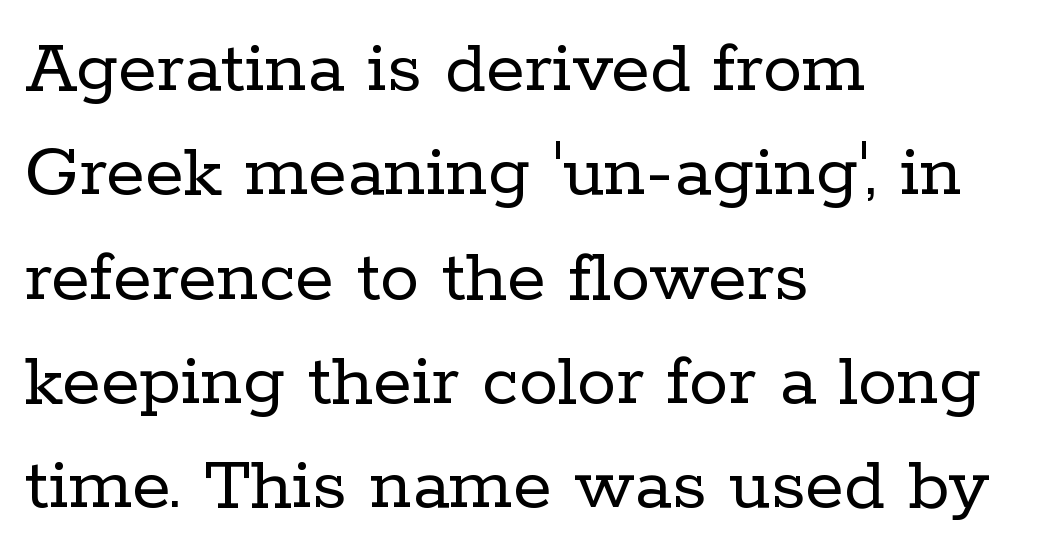
A typesetter would mark this as roman, not italic. A clean baseline with only descenders dipping below it. Varying glyph widths throughout — classic text-font behaviour. This sample uses plain, unmodified letter spacing. All the whitespace from short lines collects on the right. Vertical stems look standard width or narrower in stroke.
